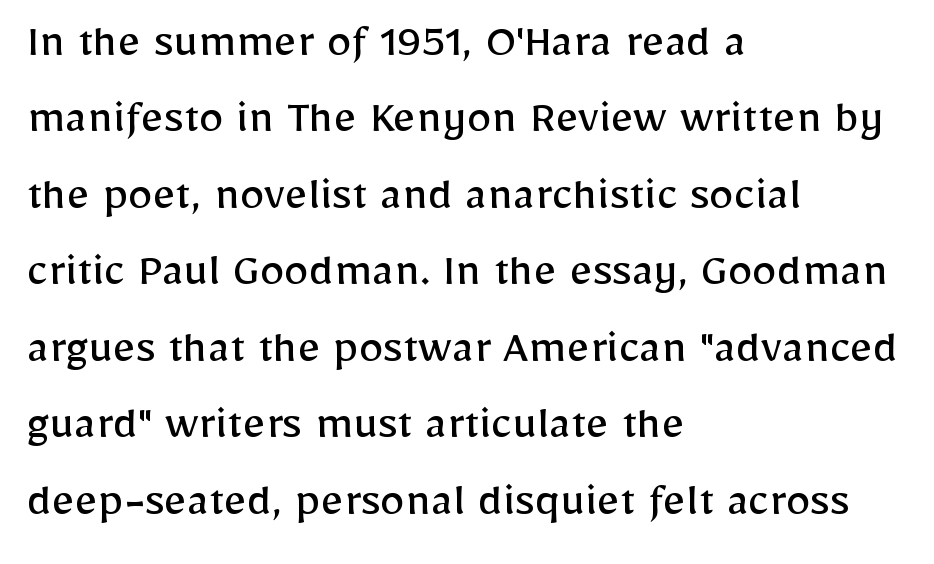
Q: Is the text bold? A: No.
Q: Is the text italic (slanted)? A: No, it is upright.
Q: Is the typeface a serif or a sans-serif typeface? A: Sans-serif.
Q: Is the text underlined? A: No.
Q: How is the paragraph aligned? A: Left-aligned.
Q: Is the spacing between letters normal or unusually wide? A: Normal.
Q: Is the spacing between lines tight, normal or loose? A: Normal.
Q: Width (condensed, normal, or wide)? A: Normal.
Q: Stroke contrast? A: Low.
Q: x-height? A: Medium.
Q: Monospaced? A: No.
